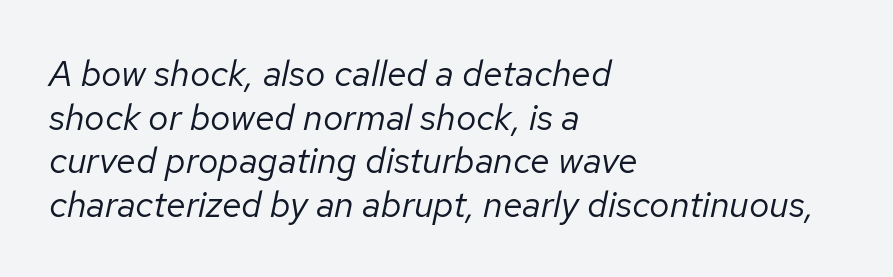
{"italic": "yes", "lean": "right", "slant_degrees": 12, "bold": "no", "weight": "regular", "width": "normal", "stroke_contrast": "low", "x_height": "medium", "monospaced": "no", "underline": "no", "align": "left", "line_spacing_ratio": 1.21, "letter_spacing": "normal", "letter_spacing_em": 0.0, "glyph_px": 36}
